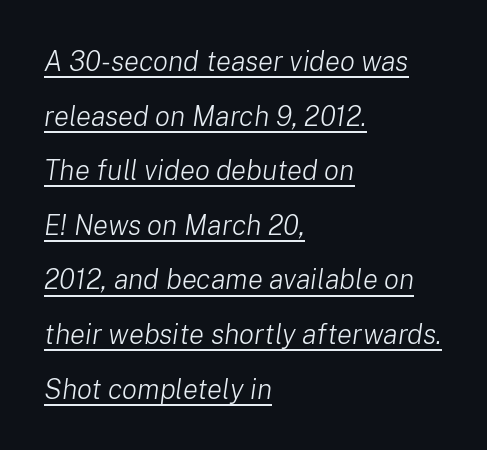
The image shows 28 px light type, italic (leaning right); set left-aligned, loose line spacing (1.95x), normal letter spacing, underlined; low stroke contrast and a medium x-height.
